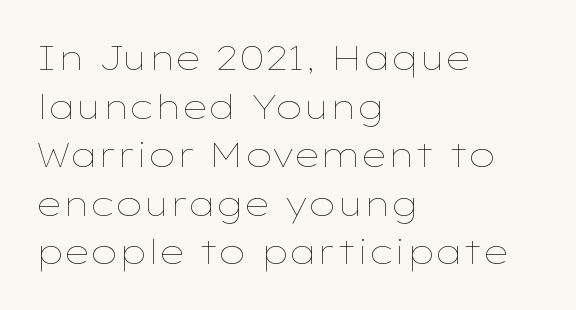
Q: Is the text bold? A: No.
Q: Is the text italic (slanted)? A: No, it is upright.
Q: Is the text underlined? A: No.
Q: How is the paragraph aligned? A: Left-aligned.
Q: Is the spacing between letters normal or unusually wide? A: Normal.
Q: Is the spacing between lines tight, normal or loose? A: Normal.
Q: Width (condensed, normal, or wide)? A: Wide.
Q: Stroke contrast? A: Low.
Q: x-height? A: Medium.
Q: Monospaced? A: No.
